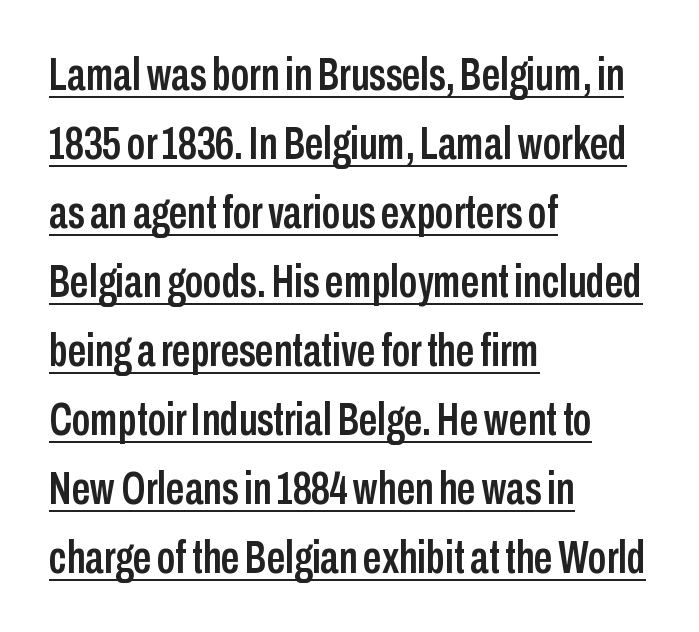
Q: Is the text italic (slanted)? A: No, it is upright.
Q: Is the typeface a serif or a sans-serif typeface? A: Sans-serif.
Q: Is the text underlined? A: Yes.
Q: How is the paragraph aligned? A: Left-aligned.
Q: Is the spacing between letters normal or unusually wide? A: Normal.
Q: Is the spacing between lines tight, normal or loose? A: Normal.
Q: Width (condensed, normal, or wide)? A: Condensed.
Q: Stroke contrast? A: Low.
Q: x-height? A: Medium.
Q: Monospaced? A: No.
